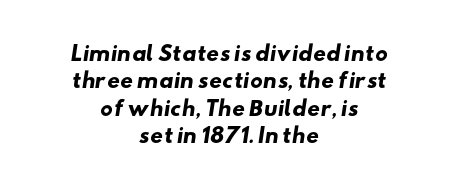
Is the block centered? Yes — each line is placed symmetrically about the middle. Nothing unusual about the tracking: characters are spaced as the font intends. The vertical gap from one line to the next is medium. This rendering features lettering with no underline.
